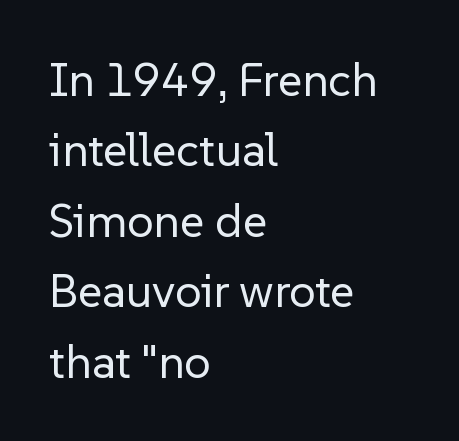
{"serif": "no", "italic": "no", "bold": "no", "weight": "regular", "width": "normal", "stroke_contrast": "low", "x_height": "medium", "monospaced": "no", "underline": "no", "align": "left", "line_spacing": "normal", "line_spacing_ratio": 1.5, "letter_spacing": "normal", "letter_spacing_em": 0.0, "glyph_px": 47}
